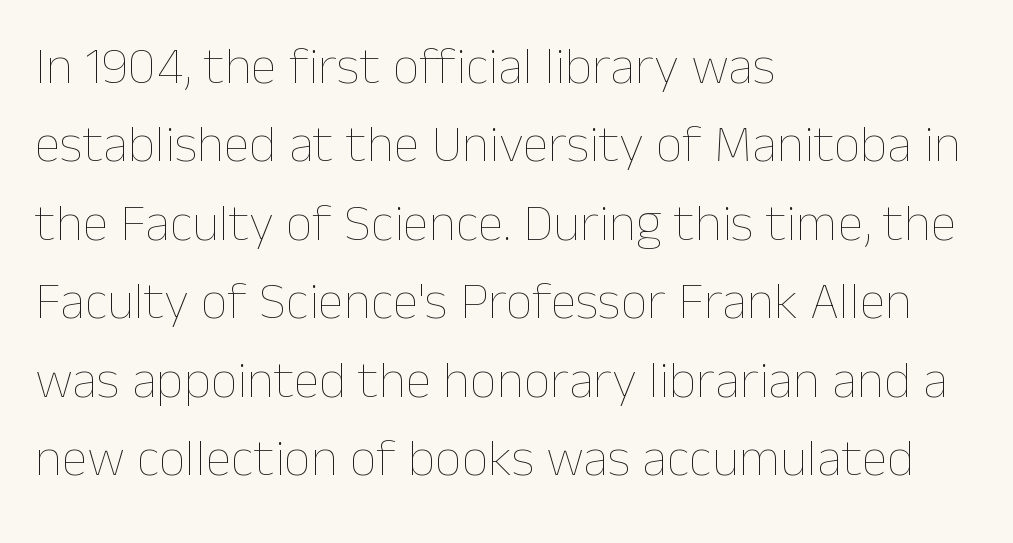
The image shows 53 px thin type, upright; set left-aligned, normal line spacing (1.48x), normal letter spacing, not underlined; low stroke contrast and a medium x-height.
